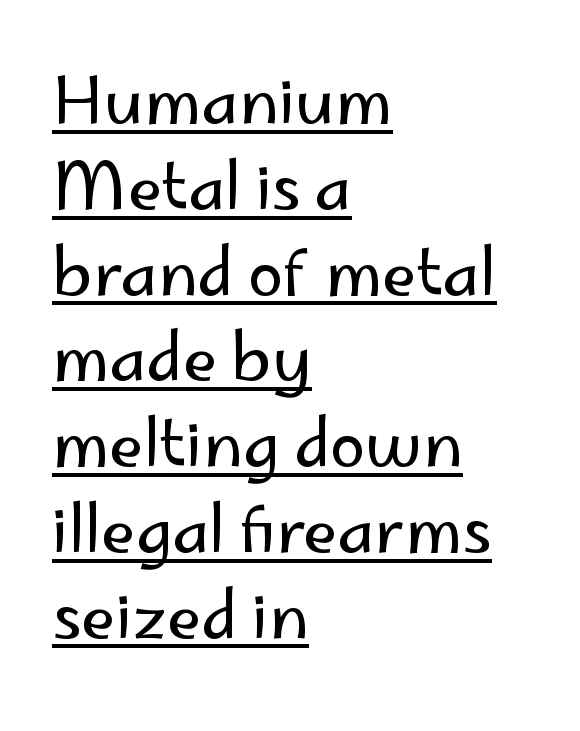
Q: Is the text bold? A: No.
Q: Is the text italic (slanted)? A: No, it is upright.
Q: Is the typeface a serif or a sans-serif typeface? A: Sans-serif.
Q: Is the text underlined? A: Yes.
Q: How is the paragraph aligned? A: Left-aligned.
Q: Is the spacing between letters normal or unusually wide? A: Normal.
Q: Is the spacing between lines tight, normal or loose? A: Normal.
Q: Width (condensed, normal, or wide)? A: Normal.
Q: Stroke contrast? A: Low.
Q: x-height? A: Small.
Q: Monospaced? A: No.
